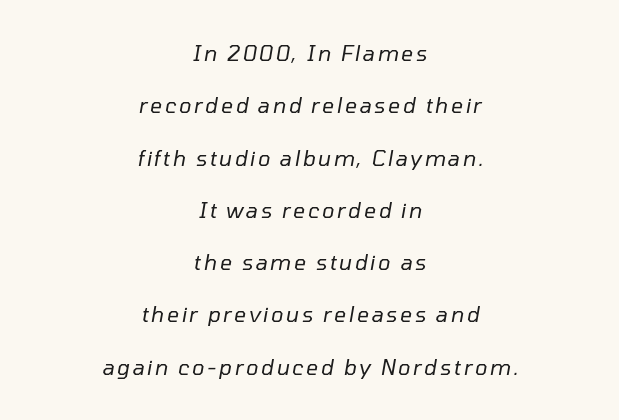
{"italic": "yes", "lean": "right", "slant_degrees": 10, "bold": "no", "underline": "no", "align": "center", "line_spacing": "loose", "line_spacing_ratio": 2.49, "glyph_px": 21}
